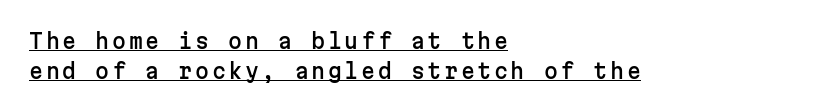
Q: Is the text italic (slanted)? A: No, it is upright.
Q: Is the text underlined? A: Yes.
Q: How is the paragraph aligned? A: Left-aligned.
Q: Is the spacing between lines tight, normal or loose? A: Normal.
